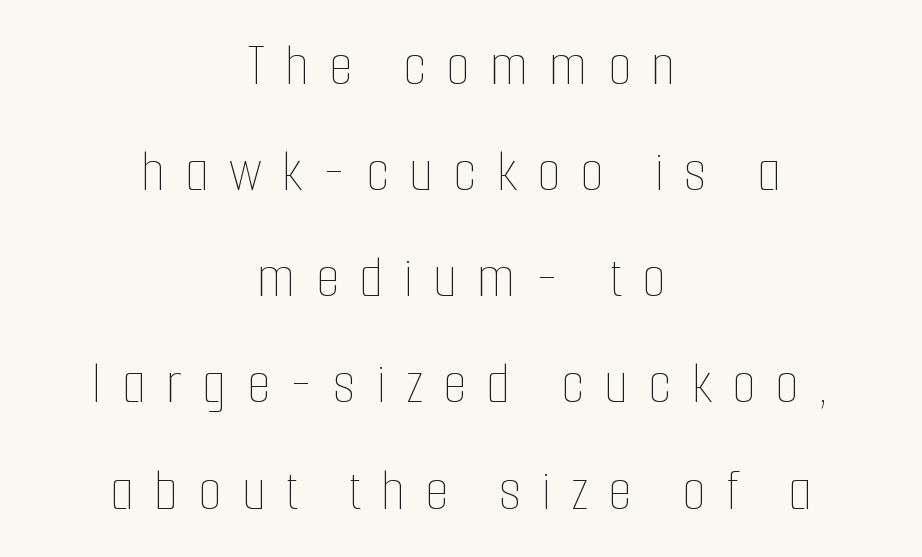
{"italic": "no", "bold": "no", "weight": "thin", "width": "condensed", "stroke_contrast": "low", "x_height": "medium", "monospaced": "no", "underline": "no", "align": "center", "line_spacing_ratio": 1.74, "letter_spacing": "wide", "letter_spacing_em": 0.33, "glyph_px": 61}
